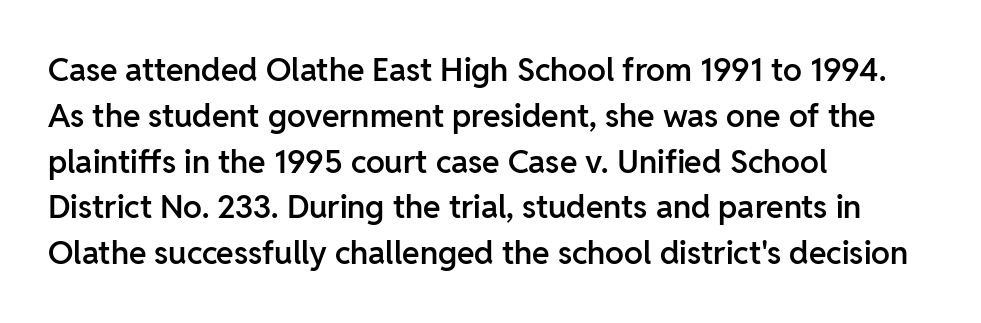
Regular leading. The face used here is proportionally spaced, like ordinary book or web type. A clean baseline with only descenders dipping below it. All the whitespace from short lines collects on the right. You can tell from the bare stems that sans-serif type was used. Tracking here is standard; glyphs follow each other at the usual distance.
